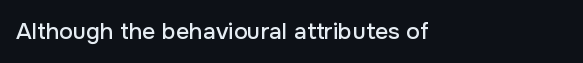
Q: Is the text italic (slanted)? A: No, it is upright.
Q: Is the text underlined? A: No.
Q: How is the paragraph aligned? A: Left-aligned.
Q: Is the spacing between letters normal or unusually wide? A: Normal.
